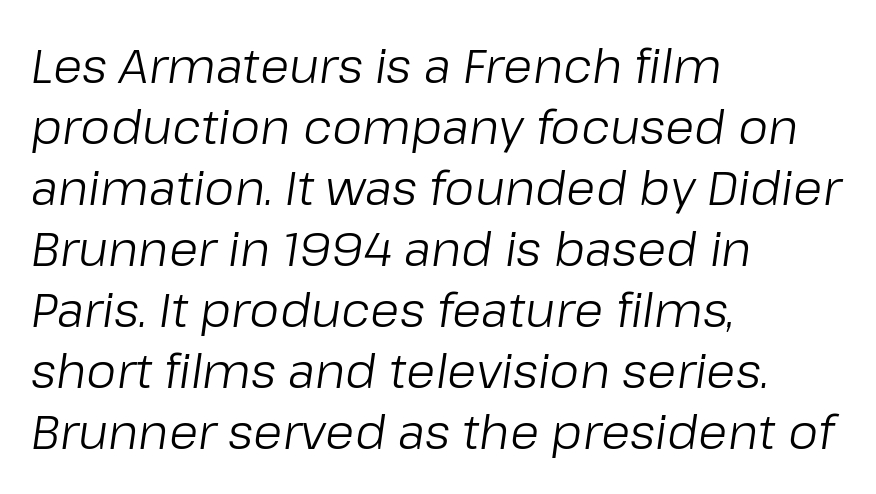
Q: Is the text bold? A: No.
Q: Is the text italic (slanted)? A: Yes, it leans right by about 8 degrees.
Q: Is the text underlined? A: No.
Q: How is the paragraph aligned? A: Left-aligned.
Q: Is the spacing between letters normal or unusually wide? A: Normal.
Q: Is the spacing between lines tight, normal or loose? A: Normal.
Q: Width (condensed, normal, or wide)? A: Normal.
Q: Stroke contrast? A: Low.
Q: x-height? A: Medium.
Q: Monospaced? A: No.
